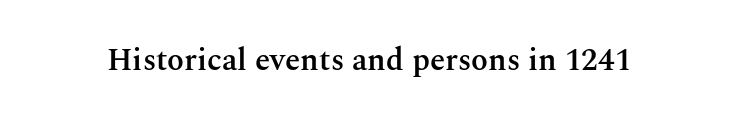
{"serif": "yes", "italic": "no", "bold": "semi", "weight": "semibold", "width": "normal", "stroke_contrast": "medium", "x_height": "medium", "monospaced": "no", "underline": "no", "letter_spacing": "normal", "letter_spacing_em": 0.0, "glyph_px": 31}
